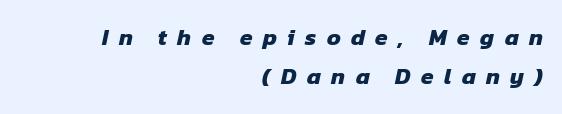
{"bold": "yes", "underline": "no", "align": "right", "line_spacing": "normal", "line_spacing_ratio": 1.7, "letter_spacing": "wide", "letter_spacing_em": 0.45, "glyph_px": 23}
